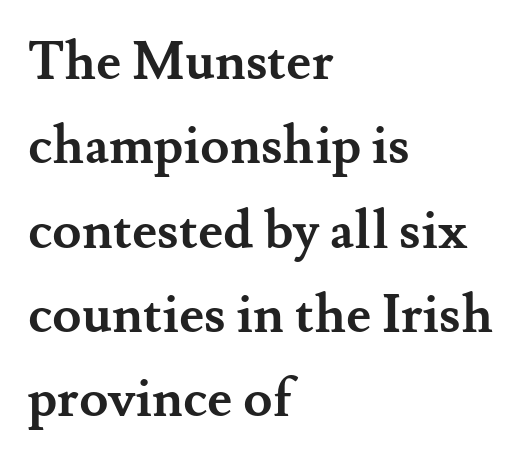
Q: Is the text bold? A: Yes.
Q: Is the text italic (slanted)? A: No, it is upright.
Q: Is the typeface a serif or a sans-serif typeface? A: Serif.
Q: Is the text underlined? A: No.
Q: How is the paragraph aligned? A: Left-aligned.
Q: Is the spacing between letters normal or unusually wide? A: Normal.
Q: Is the spacing between lines tight, normal or loose? A: Normal.
Q: Width (condensed, normal, or wide)? A: Normal.
Q: Stroke contrast? A: Medium.
Q: x-height? A: Small.
Q: Monospaced? A: No.
